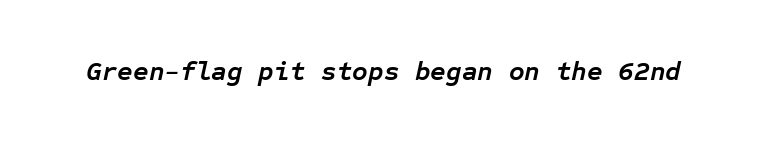
Q: Is the text bold? A: Yes.
Q: Is the text italic (slanted)? A: Yes, it leans right by about 12 degrees.
Q: Is the text underlined? A: No.
Q: Is the spacing between letters normal or unusually wide? A: Normal.
